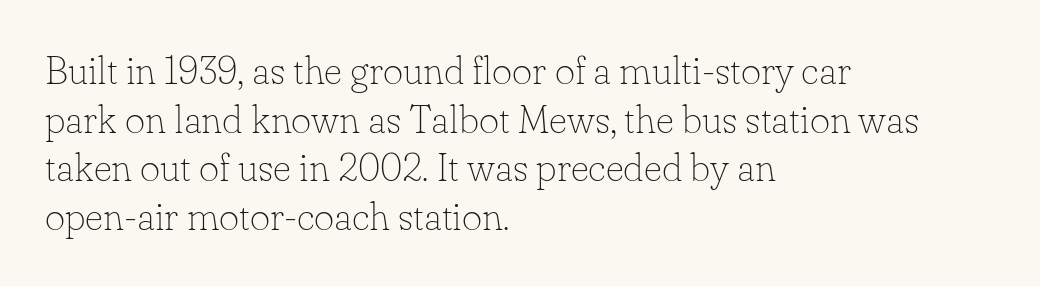
Q: Is the text bold? A: No.
Q: Is the text italic (slanted)? A: No, it is upright.
Q: Is the typeface a serif or a sans-serif typeface? A: Serif.
Q: Is the text underlined? A: No.
Q: How is the paragraph aligned? A: Left-aligned.
Q: Is the spacing between letters normal or unusually wide? A: Normal.
Q: Is the spacing between lines tight, normal or loose? A: Normal.
Q: Width (condensed, normal, or wide)? A: Normal.
Q: Stroke contrast? A: Low.
Q: x-height? A: Small.
Q: Monospaced? A: No.
